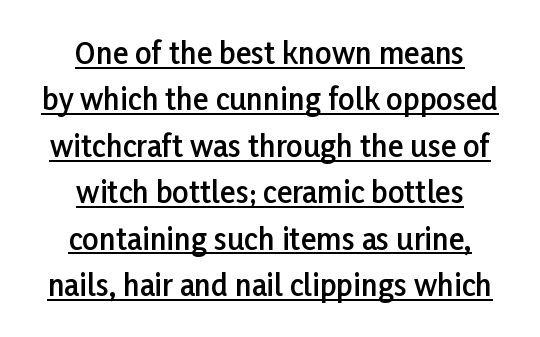
Q: Is the text bold? A: Semi-bold.
Q: Is the text italic (slanted)? A: No, it is upright.
Q: Is the typeface a serif or a sans-serif typeface? A: Sans-serif.
Q: Is the text underlined? A: Yes.
Q: How is the paragraph aligned? A: Centered.
Q: Is the spacing between letters normal or unusually wide? A: Normal.
Q: Is the spacing between lines tight, normal or loose? A: Normal.
Q: Width (condensed, normal, or wide)? A: Normal.
Q: Stroke contrast? A: Low.
Q: x-height? A: Medium.
Q: Monospaced? A: No.
